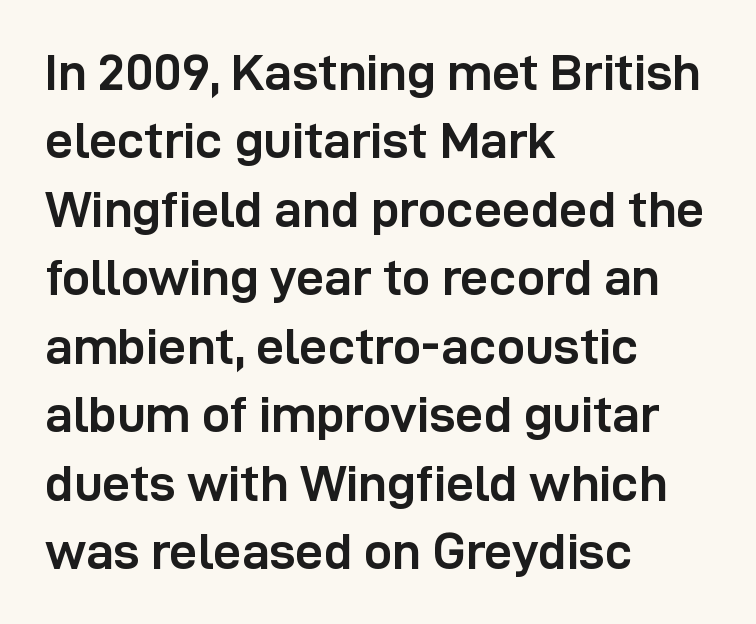
The image shows 50 px semibold sans-serif type, upright; set left-aligned, normal line spacing (1.37x), normal letter spacing, not underlined; low stroke contrast and a medium x-height.
